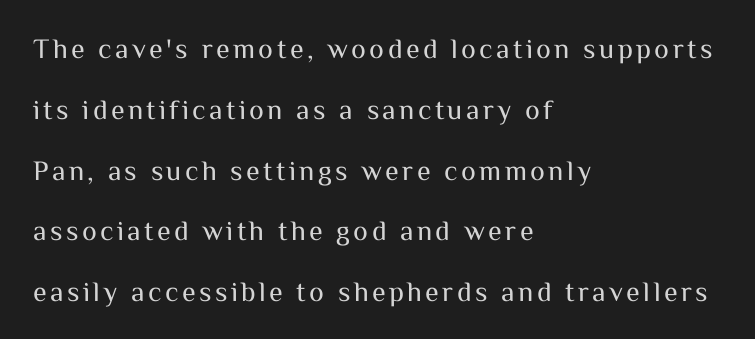
{"serif": "no", "italic": "no", "bold": "no", "weight": "regular", "width": "normal", "stroke_contrast": "medium", "x_height": "medium", "monospaced": "no", "underline": "no", "align": "left", "line_spacing": "loose", "line_spacing_ratio": 2.17, "glyph_px": 28}
